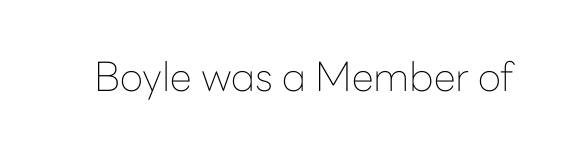
Q: Is the text bold? A: No.
Q: Is the text italic (slanted)? A: No, it is upright.
Q: Is the typeface a serif or a sans-serif typeface? A: Sans-serif.
Q: Is the text underlined? A: No.
Q: Is the spacing between letters normal or unusually wide? A: Normal.
Q: Width (condensed, normal, or wide)? A: Normal.
Q: Stroke contrast? A: Low.
Q: x-height? A: Medium.
Q: Monospaced? A: No.
